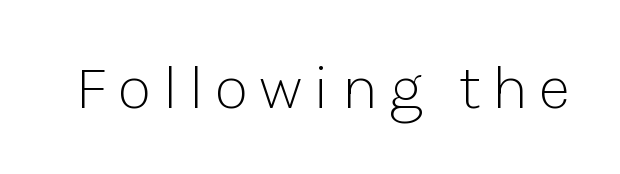
Caption: face not bold, strokes unweighted. The designer went with a sans here, leaving each stem footless. Unmarked baselines from the first word to the last. Think of a printed novel: that variable character pitch is what you see here. Ordinary non-slanted type is in use.
